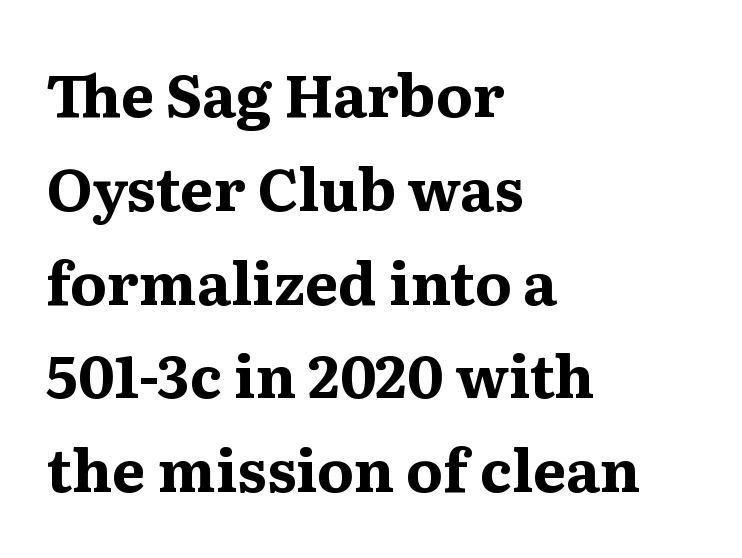
Italic? Not at all — the glyphs are vertical. What stands out about the letter spacing? Nothing — it is the standard amount. The letters advance in unequal steps, a hallmark of proportional type. Descenders are the only things crossing below the line. Rows of type keep a routine distance in the vertical direction.
